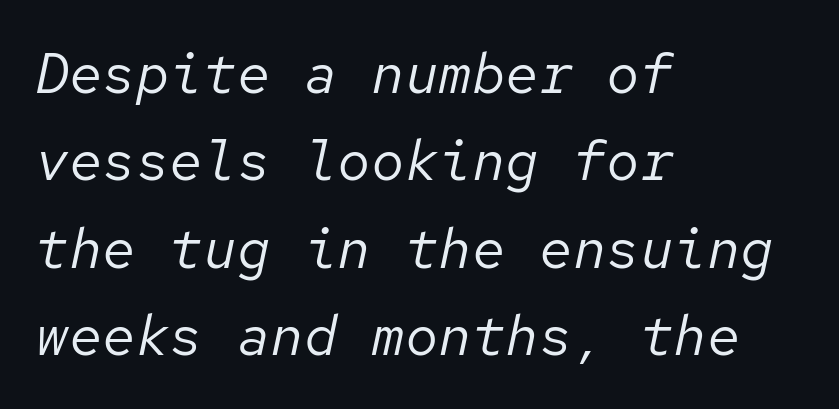
The image shows 56 px regular-weight type, italic (leaning right), monospaced; set left-aligned, normal line spacing (1.56x), normal letter spacing, not underlined; low stroke contrast and a medium x-height.
